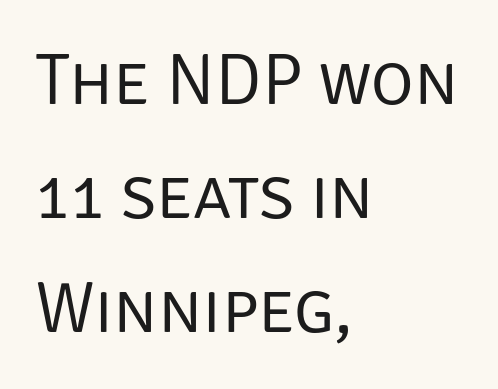
No italicization has been applied; the sample stays upright. Look at the bottom of the vertical strokes: they stop flat, with no serifs. Underline: absent. The rendering uses a moderate line-height, typical for paragraphs. Character widths vary here, with narrow letters taking less room than wide ones.
